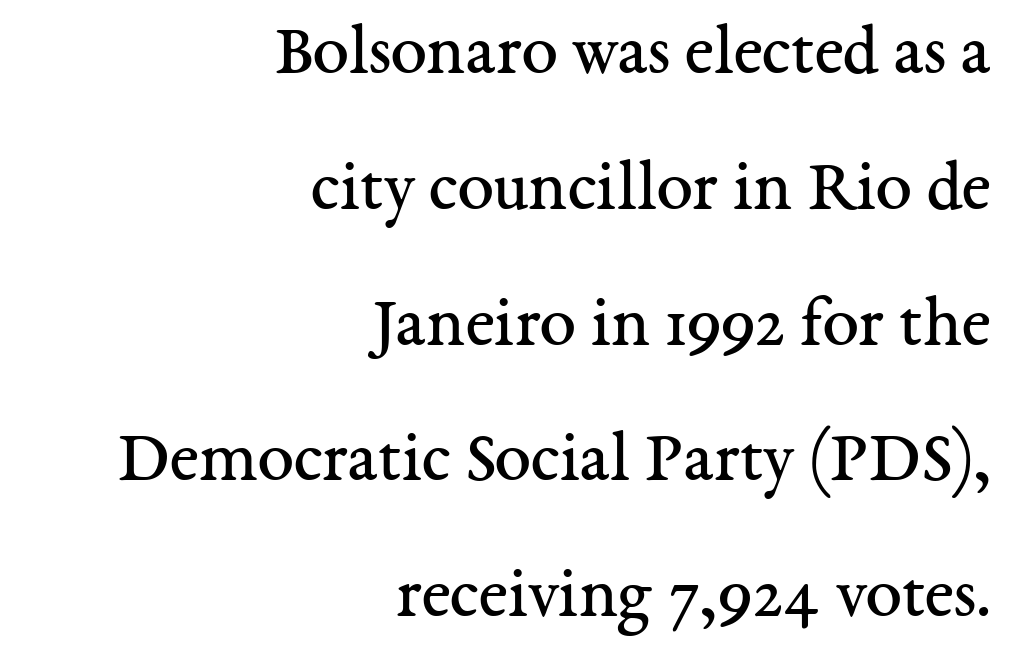
Tracking value appears to be zero — textbook default spacing. Characters remain perfectly vertical along every line. Descenders hang freely into open space. The paragraph has a hard right edge and a soft left edge. Each letter keeps its own natural width here, so spacing adapts to shape.
